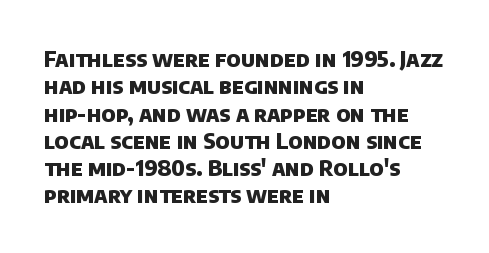
Q: Is the text bold? A: Yes.
Q: Is the text underlined? A: No.
Q: How is the paragraph aligned? A: Left-aligned.
Q: Is the spacing between letters normal or unusually wide? A: Normal.
